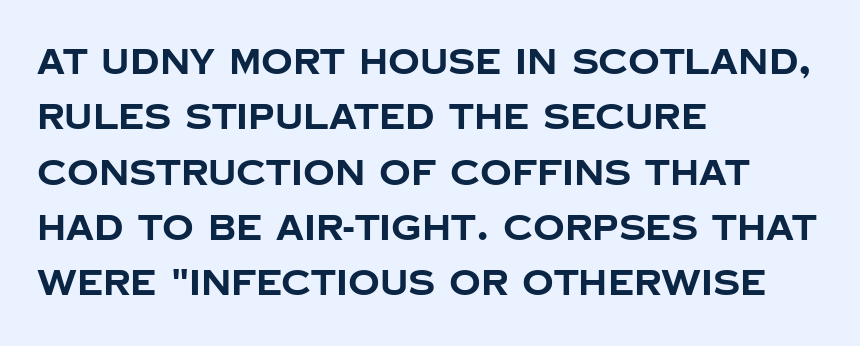
Visually the block forms a straight wall on the left and a jagged coastline on the right. Underline: absent. The characters display no serif detailing; their extremities are plain. The leading is moderate, giving the passage an even texture.
